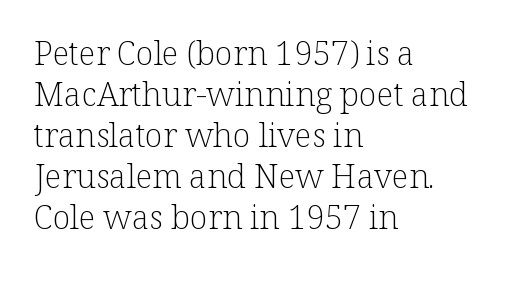
This rendering employs a face with finishing strokes, i.e., a serif. No italicization has been applied; the sample stays upright. Unmarked baselines from the first word to the last. The passage shown is typed in a proportional face where columns would drift.
